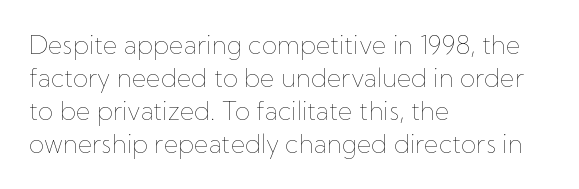
The setting favours the left margin, as ordinary paragraphs usually do. The letters stand upright; this is a roman face. Does the leading feel generous? No, just average. The passage shown has conventional tracking throughout. Each stroke keeps to a modest, everyday thickness or less.
